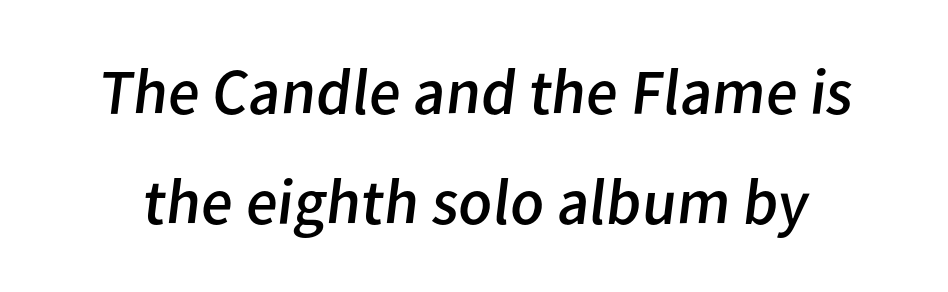
Q: Is the text bold? A: No.
Q: Is the typeface a serif or a sans-serif typeface? A: Sans-serif.
Q: Is the text underlined? A: No.
Q: Is the spacing between letters normal or unusually wide? A: Normal.
Q: Is the spacing between lines tight, normal or loose? A: Normal.
Q: Width (condensed, normal, or wide)? A: Normal.
Q: Stroke contrast? A: Low.
Q: x-height? A: Medium.
Q: Monospaced? A: No.
